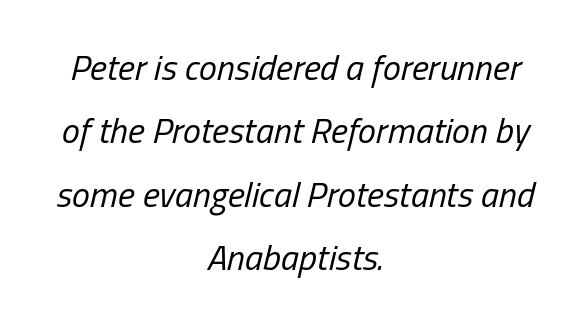
Q: Is the text bold? A: No.
Q: Is the text italic (slanted)? A: Yes, it leans right by about 13 degrees.
Q: Is the text underlined? A: No.
Q: How is the paragraph aligned? A: Centered.
Q: Is the spacing between letters normal or unusually wide? A: Normal.
Q: Width (condensed, normal, or wide)? A: Condensed.
Q: Stroke contrast? A: Low.
Q: x-height? A: Medium.
Q: Monospaced? A: No.
